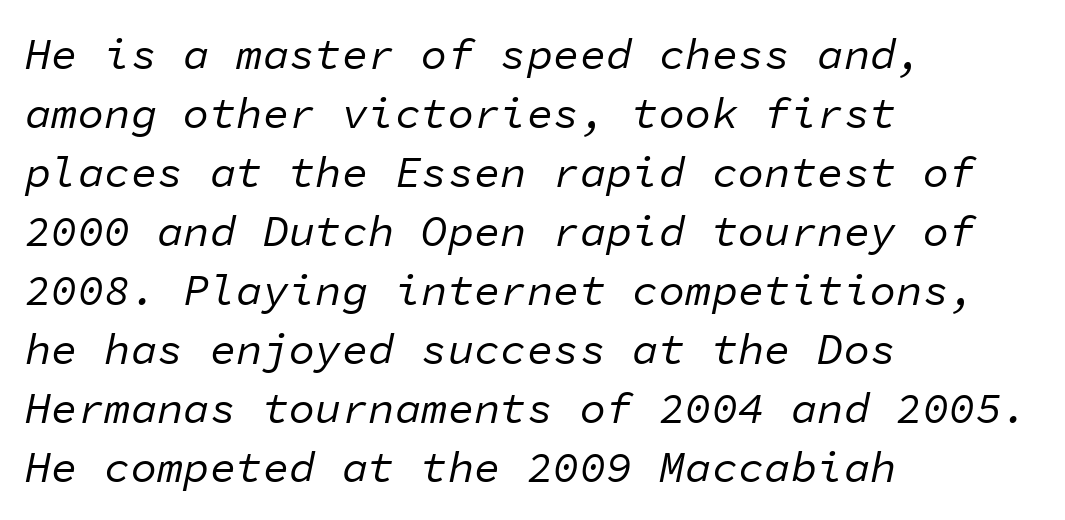
{"italic": "yes", "lean": "right", "slant_degrees": 11, "bold": "no", "weight": "regular", "width": "normal", "stroke_contrast": "low", "x_height": "medium", "monospaced": "yes", "underline": "no", "align": "left", "line_spacing": "normal", "line_spacing_ratio": 1.34, "letter_spacing": "normal", "letter_spacing_em": 0.0, "glyph_px": 44}
